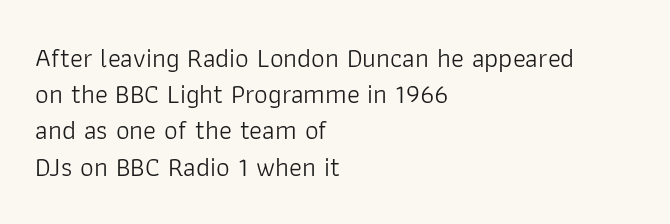
The strokes carry an ordinary text weight at most. Teacher's note: observe the even left margin — that is flush-left alignment. The lines sit at an ordinary, default distance from one another. Does extra space separate the letters? No, they use regular spacing. Posture: vertical. The specimen omits any rule beneath the text block's lines.
